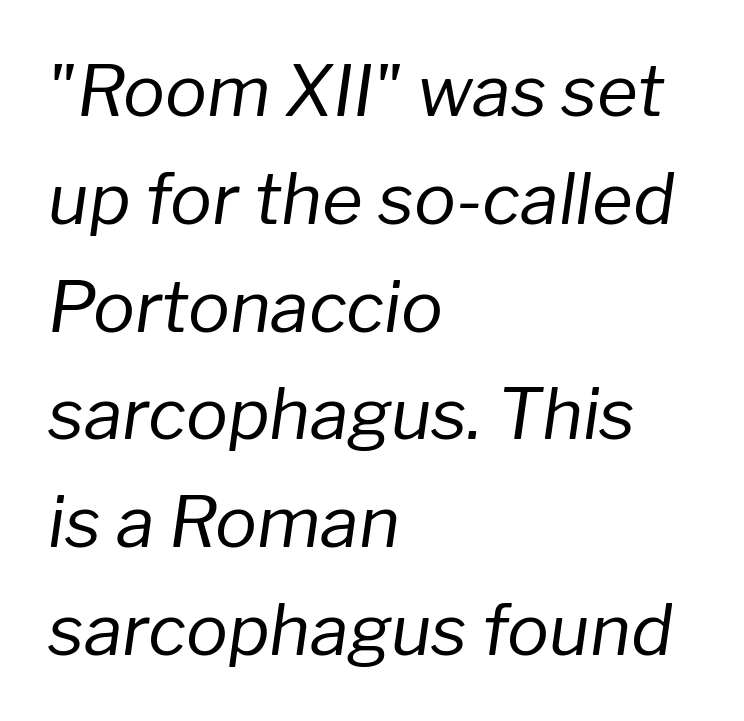
{"italic": "yes", "lean": "right", "slant_degrees": 8, "bold": "no", "weight": "regular", "width": "normal", "stroke_contrast": "low", "x_height": "medium", "monospaced": "no", "underline": "no", "align": "left", "line_spacing": "normal", "line_spacing_ratio": 1.54, "letter_spacing": "normal", "letter_spacing_em": 0.0, "glyph_px": 70}
